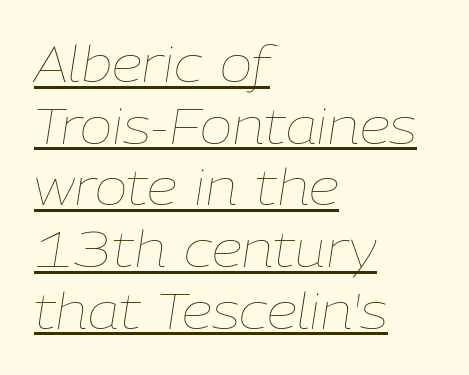
Q: Is the text bold? A: No.
Q: Is the text italic (slanted)? A: Yes, it leans right by about 9 degrees.
Q: Is the text underlined? A: Yes.
Q: How is the paragraph aligned? A: Left-aligned.
Q: Is the spacing between letters normal or unusually wide? A: Normal.
Q: Is the spacing between lines tight, normal or loose? A: Normal.
Q: Width (condensed, normal, or wide)? A: Normal.
Q: Stroke contrast? A: Low.
Q: x-height? A: Medium.
Q: Monospaced? A: No.
